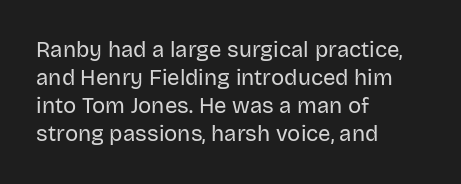
Q: Is the text bold? A: No.
Q: Is the text italic (slanted)? A: No, it is upright.
Q: Is the text underlined? A: No.
Q: How is the paragraph aligned? A: Left-aligned.
Q: Is the spacing between letters normal or unusually wide? A: Normal.
Q: Is the spacing between lines tight, normal or loose? A: Normal.
